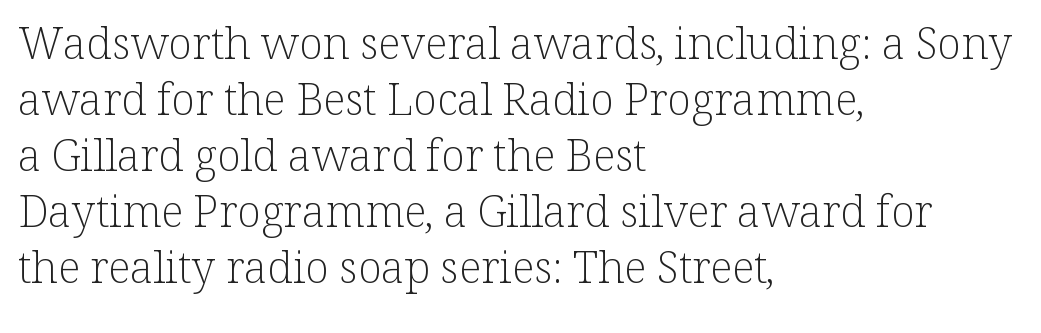
Q: Is the text bold? A: No.
Q: Is the text italic (slanted)? A: No, it is upright.
Q: Is the typeface a serif or a sans-serif typeface? A: Serif.
Q: Is the text underlined? A: No.
Q: How is the paragraph aligned? A: Left-aligned.
Q: Is the spacing between letters normal or unusually wide? A: Normal.
Q: Is the spacing between lines tight, normal or loose? A: Normal.
Q: Width (condensed, normal, or wide)? A: Normal.
Q: Stroke contrast? A: Low.
Q: x-height? A: Medium.
Q: Monospaced? A: No.
